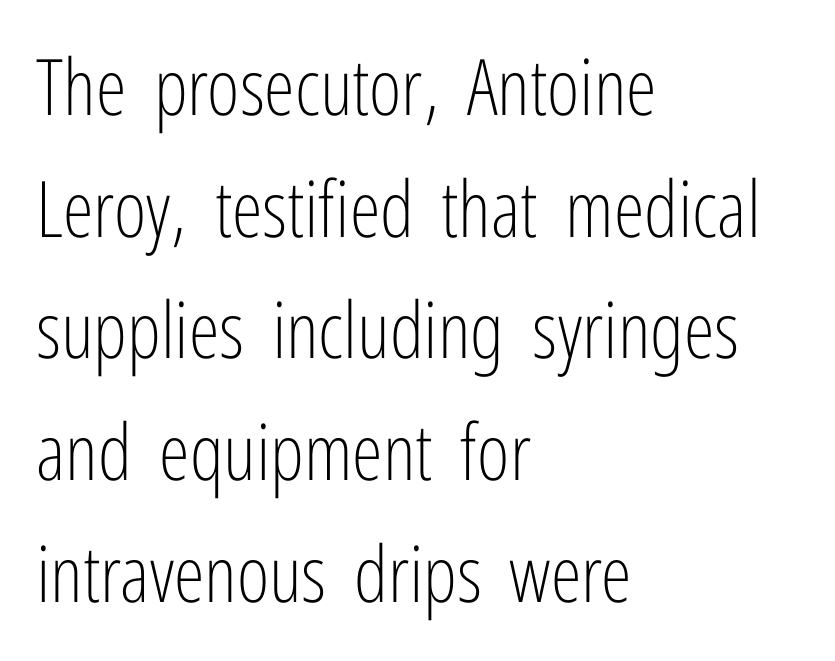
Bare-footed words on every line. Each word holds together tightly as a unit, with standard inter-letter gaps. This is roman type, the default non-slanted kind. Proportional: the letters do not fall into vertical columns. One glance says typical: line gaps are just what's usual. No feet cap the strokes, marking this as sans-serif type.
